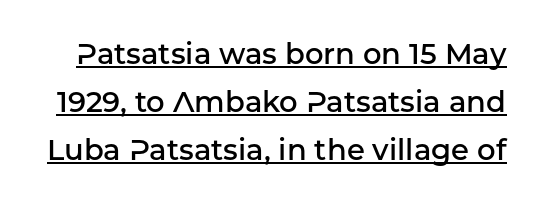
Q: Is the text bold? A: Semi-bold.
Q: Is the text italic (slanted)? A: No, it is upright.
Q: Is the typeface a serif or a sans-serif typeface? A: Sans-serif.
Q: Is the text underlined? A: Yes.
Q: Is the spacing between letters normal or unusually wide? A: Normal.
Q: Is the spacing between lines tight, normal or loose? A: Normal.
Q: Width (condensed, normal, or wide)? A: Normal.
Q: Stroke contrast? A: Low.
Q: x-height? A: Medium.
Q: Monospaced? A: No.
